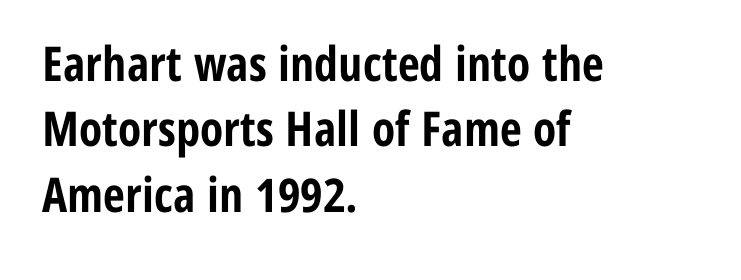
The image shows 48 px bold, condensed sans-serif type, upright; set left-aligned, normal line spacing (1.36x), normal letter spacing, not underlined; low stroke contrast and a medium x-height.
